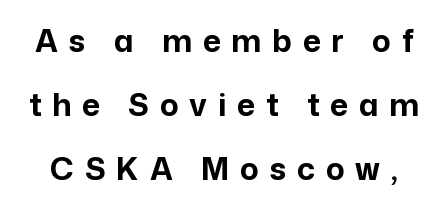
Posture: vertical. This sample uses expanded letter spacing, leaving extra air between glyphs. Here the designer chose a conventional face with non-uniform glyph widths. The passage shown stacks its lines with a broad gap. Strokes here are thick enough to call this a true bold. Decoration check: the copy has no underline.
